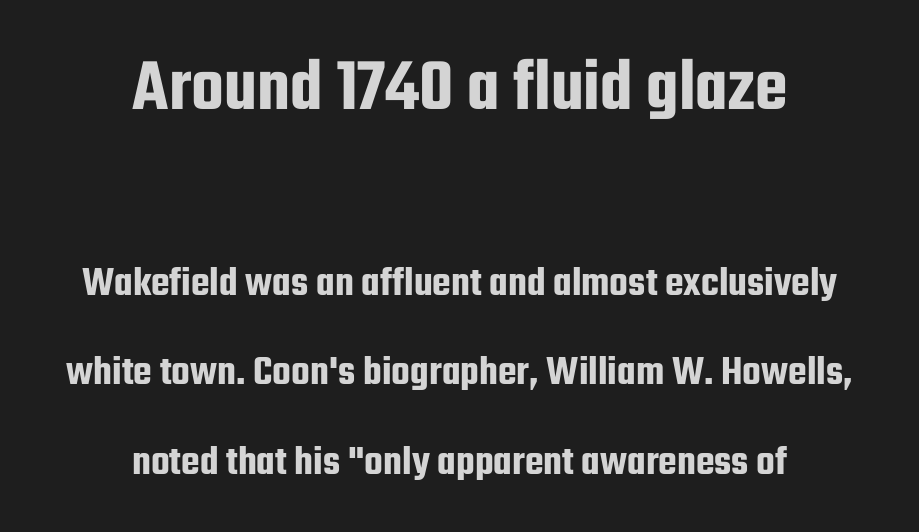
In terms of posture, this sample is upright. Serif or sans? Sans — the stroke terminals are bare. In terms of leading, this rendering errs on the spacious side. Look at the tracking — it's just the regular setting, nothing added. Bare-footed words on every line.
